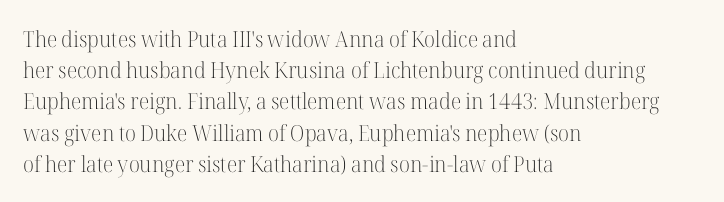
{"italic": "no", "bold": "no", "underline": "no", "align": "left", "line_spacing": "normal", "line_spacing_ratio": 1.42, "letter_spacing": "normal", "letter_spacing_em": 0.0, "glyph_px": 22}
